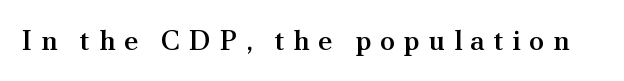
Q: Is the text bold? A: Semi-bold.
Q: Is the text italic (slanted)? A: No, it is upright.
Q: Is the typeface a serif or a sans-serif typeface? A: Serif.
Q: Is the text underlined? A: No.
Q: Is the spacing between letters normal or unusually wide? A: Unusually wide.
Q: Width (condensed, normal, or wide)? A: Normal.
Q: Stroke contrast? A: Medium.
Q: x-height? A: Small.
Q: Monospaced? A: No.
